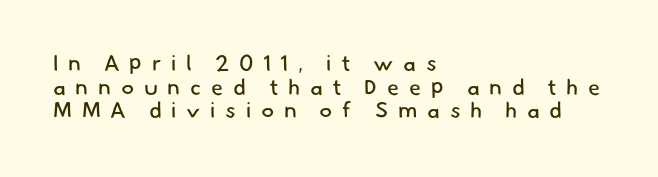
{"bold": "no", "underline": "no", "align": "left", "line_spacing": "tight", "line_spacing_ratio": 1.07, "letter_spacing": "wide", "letter_spacing_em": 0.44, "glyph_px": 22}
